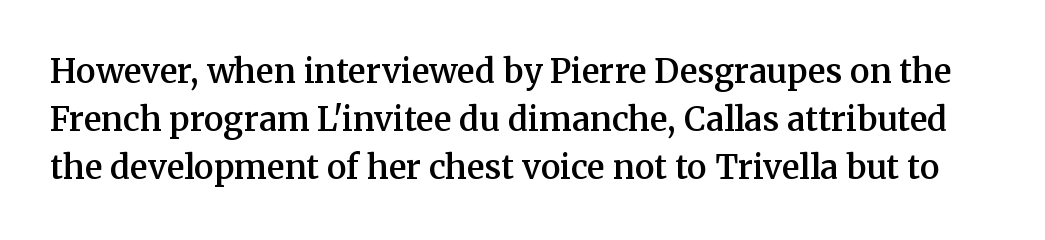
{"serif": "yes", "italic": "no", "bold": "semi", "weight": "semibold", "width": "normal", "stroke_contrast": "medium", "x_height": "medium", "monospaced": "no", "underline": "no", "line_spacing": "normal", "line_spacing_ratio": 1.46, "letter_spacing": "normal", "letter_spacing_em": 0.0, "glyph_px": 33}
